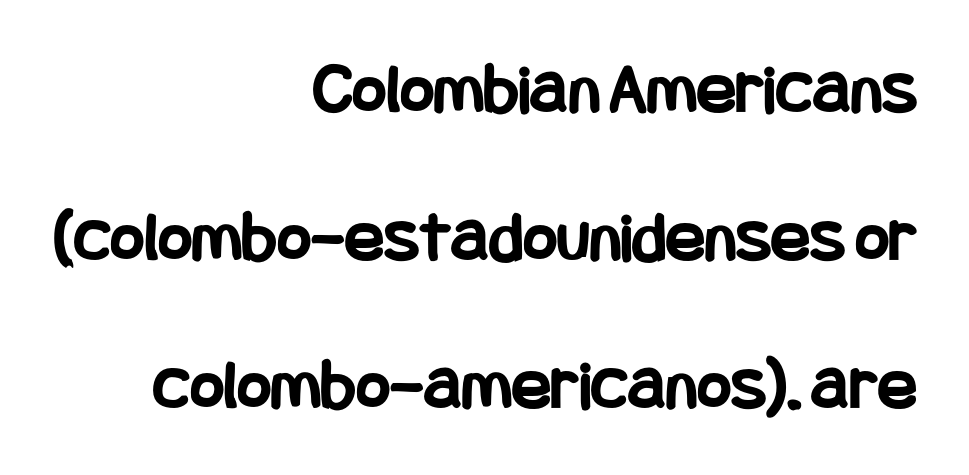
Only glyphs here, with clear space below each row. As a designer I'd log this as weight 700, bold. Serifs: no, the terminals of the letterforms are clean. Students, observe: this is what heavily led, spacious text looks like. The horizontal fit of the characters is conventional and even. No italicization has been applied; the sample stays upright.
